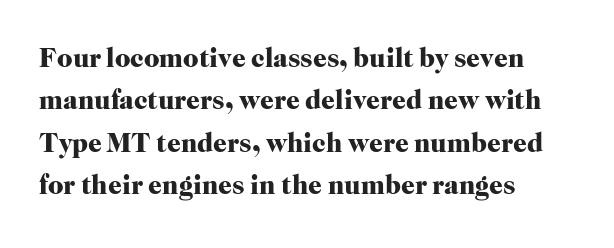
The image shows 27 px bold type, upright; set left-aligned, normal line spacing (1.57x), normal letter spacing, not underlined.
